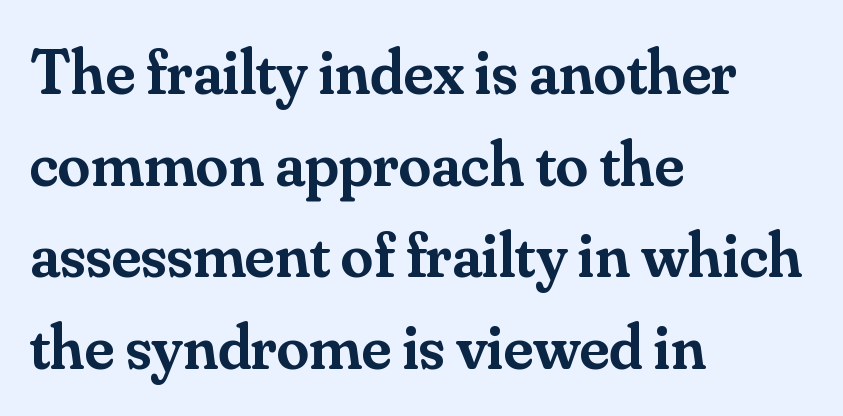
{"serif": "yes", "italic": "no", "bold": "semi", "weight": "semibold", "width": "normal", "stroke_contrast": "medium", "x_height": "small", "monospaced": "no", "underline": "no", "align": "left", "line_spacing": "normal", "line_spacing_ratio": 1.41, "letter_spacing": "normal", "letter_spacing_em": 0.0, "glyph_px": 65}
